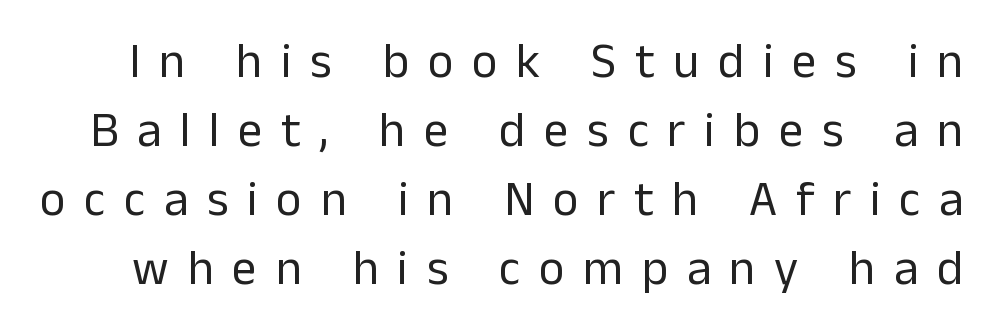
{"serif": "no", "italic": "no", "bold": "no", "weight": "regular", "width": "normal", "stroke_contrast": "low", "x_height": "medium", "monospaced": "no", "underline": "no", "line_spacing": "normal", "line_spacing_ratio": 1.41, "letter_spacing": "wide", "letter_spacing_em": 0.38, "glyph_px": 49}
